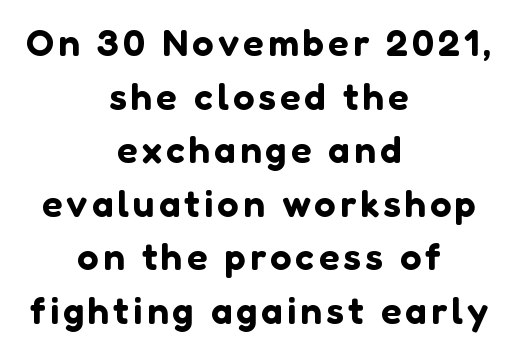
The face used here is proportionally spaced, like ordinary book or web type. The leading is moderate, giving the passage an even texture. The paragraph shown floats in the horizontal middle. A typesetter would label this face a sans. A roman cut, with each character standing at attention. Words float on clear page, feet unadorned.
